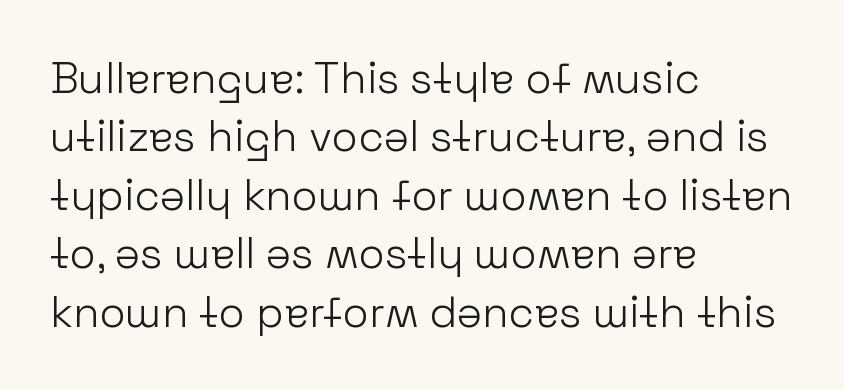
The image shows 43 px light sans-serif type, upright; set left-aligned, normal line spacing (1.36x), normal letter spacing, not underlined; low stroke contrast and a medium x-height.
